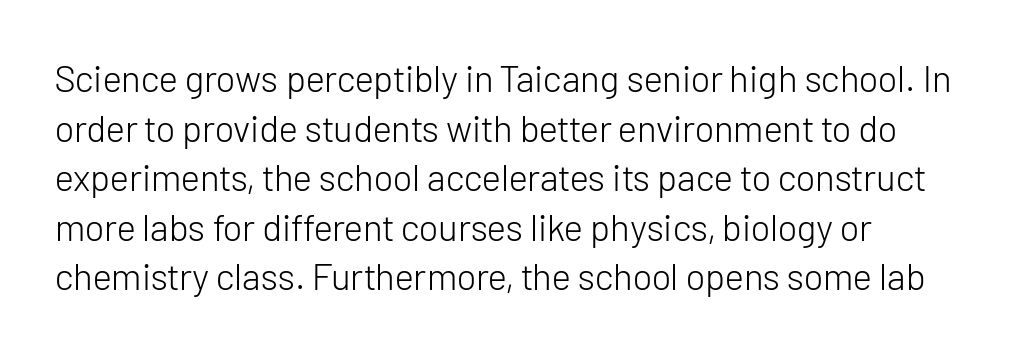
{"serif": "no", "italic": "no", "bold": "no", "weight": "light", "width": "normal", "stroke_contrast": "low", "x_height": "medium", "monospaced": "no", "underline": "no", "align": "left", "line_spacing": "normal", "line_spacing_ratio": 1.34, "letter_spacing": "normal", "letter_spacing_em": 0.0, "glyph_px": 37}
